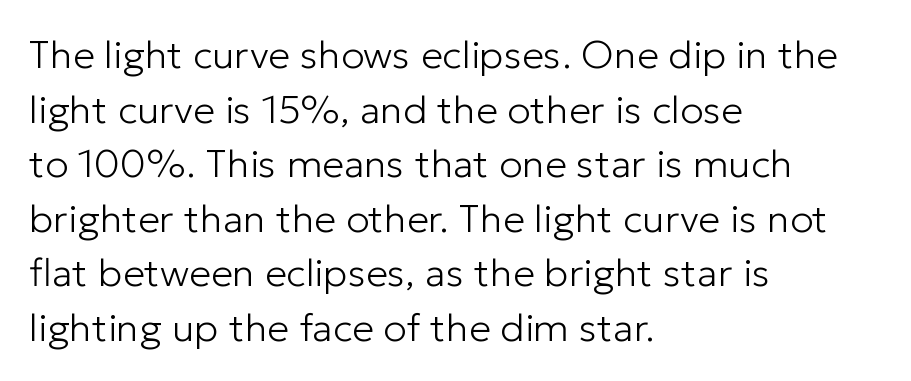
{"serif": "no", "italic": "no", "bold": "no", "weight": "light", "width": "normal", "stroke_contrast": "low", "x_height": "medium", "monospaced": "no", "underline": "no", "align": "left", "line_spacing": "normal", "line_spacing_ratio": 1.4, "letter_spacing": "normal", "letter_spacing_em": 0.0, "glyph_px": 39}
